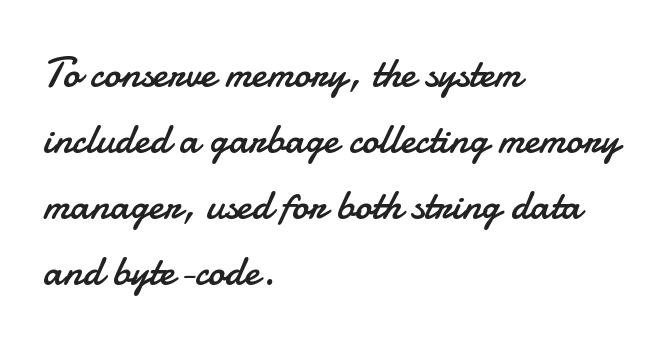
{"serif": "no", "bold": "no", "weight": "regular", "width": "normal", "stroke_contrast": "low", "x_height": "small", "monospaced": "no", "underline": "no", "align": "left", "line_spacing": "normal", "line_spacing_ratio": 1.57, "letter_spacing": "normal", "letter_spacing_em": 0.0, "glyph_px": 42}
